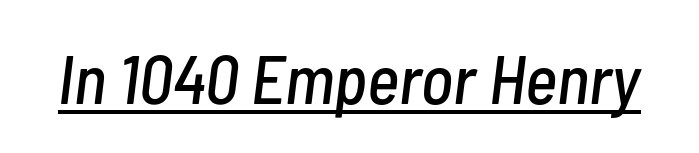
The image shows 69 px condensed type, italic (leaning right); set normal letter spacing, underlined; low stroke contrast and a medium x-height.
